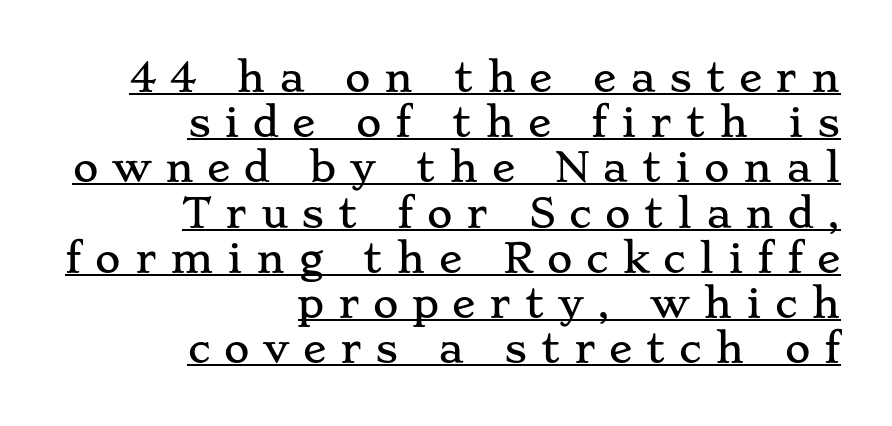
{"serif": "yes", "italic": "no", "width": "wide", "stroke_contrast": "low", "x_height": "small", "monospaced": "no", "underline": "yes", "align": "right", "line_spacing_ratio": 1.16, "letter_spacing": "wide", "letter_spacing_em": 0.35, "glyph_px": 39}
